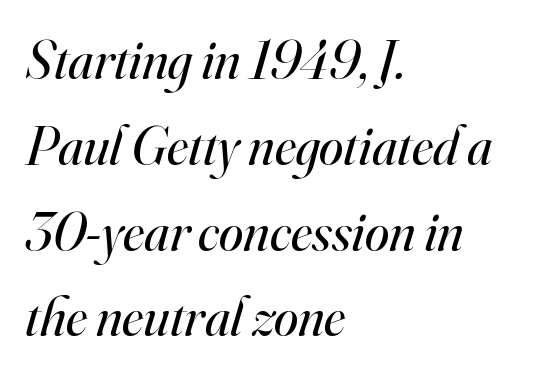
The zone under the glyphs is completely vacant. The lines are quadded left. There's an unmistakable incline to the writing here. Vertically, the passage feels balanced, rows spaced as you'd expect. Weight: regular or lighter. Here the glyphs are tracked normally, forming tight word shapes.
